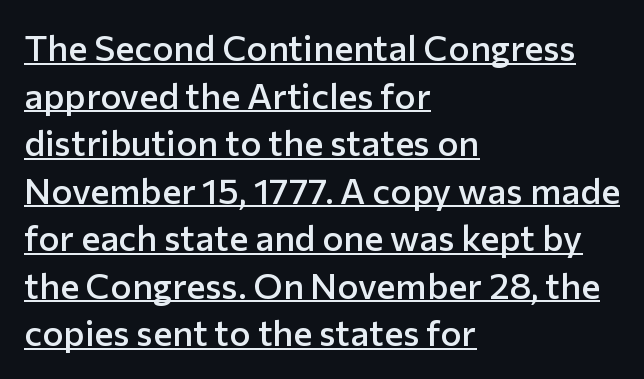
The image shows 36 px semibold sans-serif type, upright; set left-aligned, normal line spacing (1.32x), normal letter spacing, underlined; low stroke contrast and a medium x-height.
